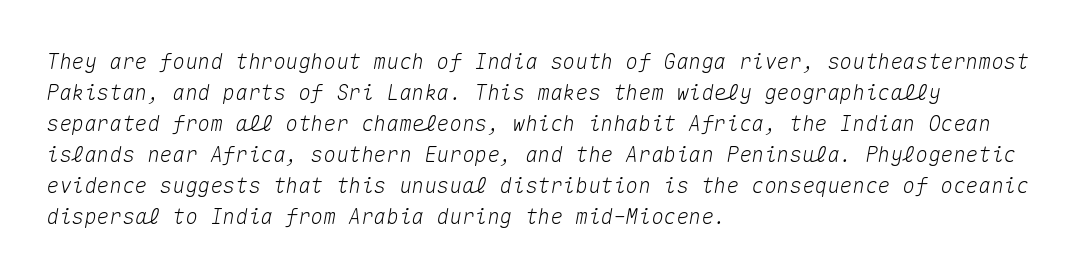
The image shows 21 px text type, italic (leaning right); set left-aligned, normal line spacing (1.48x), normal letter spacing, not underlined.
